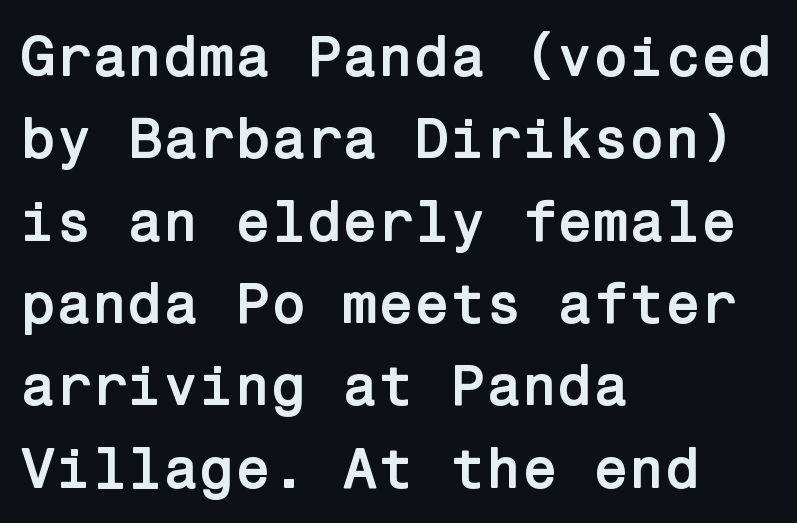
{"serif": "no", "italic": "no", "bold": "yes", "weight": "semibold", "width": "normal", "stroke_contrast": "low", "x_height": "medium", "underline": "no", "align": "left", "line_spacing": "normal", "line_spacing_ratio": 1.42, "letter_spacing": "normal", "letter_spacing_em": 0.0, "glyph_px": 58}
